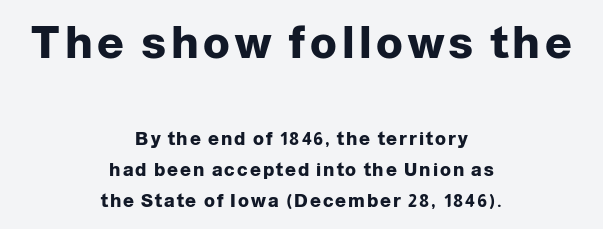
Looks like regular typesetting: each glyph gets only the width it needs. The rendering positions every line midway between the sides. The area under the type is left untouched. The axis of the letterforms is exactly vertical.
